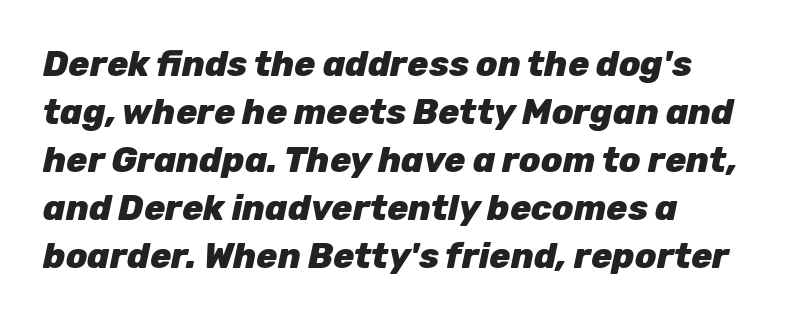
{"italic": "yes", "lean": "right", "slant_degrees": 12, "bold": "yes", "weight": "heavy", "width": "normal", "stroke_contrast": "low", "x_height": "medium", "monospaced": "no", "underline": "no", "align": "left", "line_spacing": "normal", "line_spacing_ratio": 1.37, "letter_spacing": "normal", "letter_spacing_em": 0.0, "glyph_px": 35}
